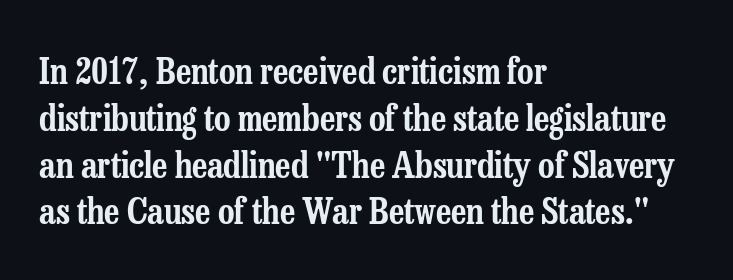
Q: Is the text italic (slanted)? A: No, it is upright.
Q: Is the typeface a serif or a sans-serif typeface? A: Serif.
Q: Is the text underlined? A: No.
Q: How is the paragraph aligned? A: Left-aligned.
Q: Is the spacing between letters normal or unusually wide? A: Normal.
Q: Is the spacing between lines tight, normal or loose? A: Normal.
Q: Width (condensed, normal, or wide)? A: Condensed.
Q: Stroke contrast? A: Low.
Q: x-height? A: Medium.
Q: Monospaced? A: No.
